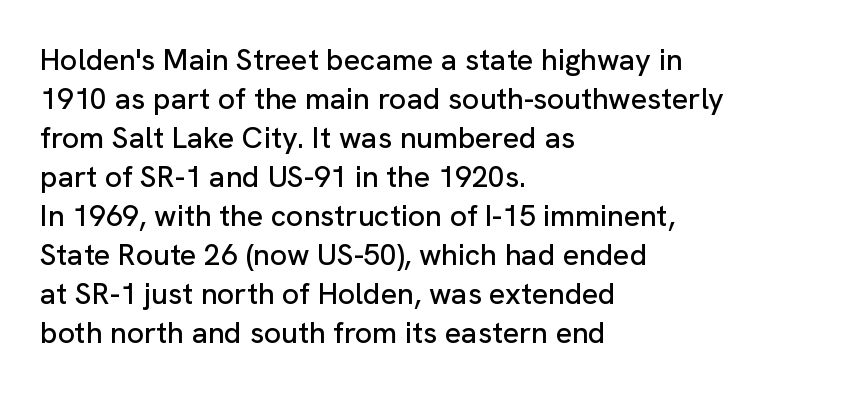
Q: Is the text italic (slanted)? A: No, it is upright.
Q: Is the typeface a serif or a sans-serif typeface? A: Sans-serif.
Q: Is the text underlined? A: No.
Q: How is the paragraph aligned? A: Left-aligned.
Q: Is the spacing between letters normal or unusually wide? A: Normal.
Q: Is the spacing between lines tight, normal or loose? A: Normal.
Q: Width (condensed, normal, or wide)? A: Normal.
Q: Stroke contrast? A: Low.
Q: x-height? A: Medium.
Q: Monospaced? A: No.
